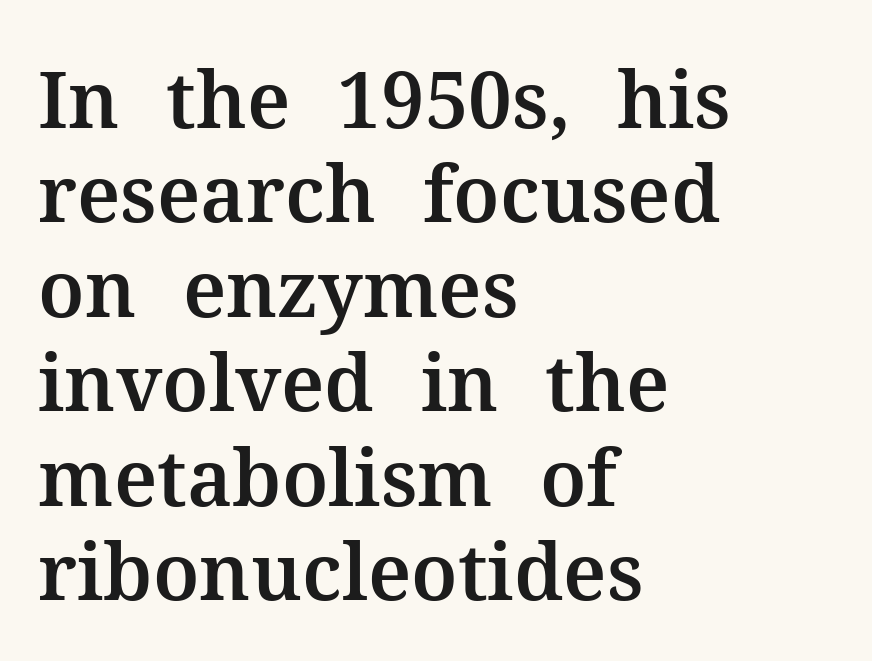
Look at the tracking — it's just the regular setting, nothing added. Stroke terminals: seriffed. Character widths vary here, with narrow letters taking less room than wide ones. If you drew a line through each stem, it would be perfectly vertical.
